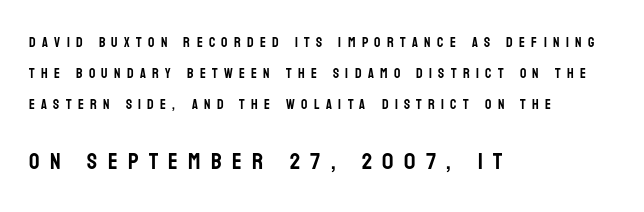
Q: Is the text italic (slanted)? A: No, it is upright.
Q: Is the text underlined? A: No.
Q: How is the paragraph aligned? A: Left-aligned.
Q: Is the spacing between letters normal or unusually wide? A: Unusually wide.
Q: Is the spacing between lines tight, normal or loose? A: Loose.
Q: Which block of text is set in a larger size, the first (top) or the second (bottom)? A: The second (bottom) one.
